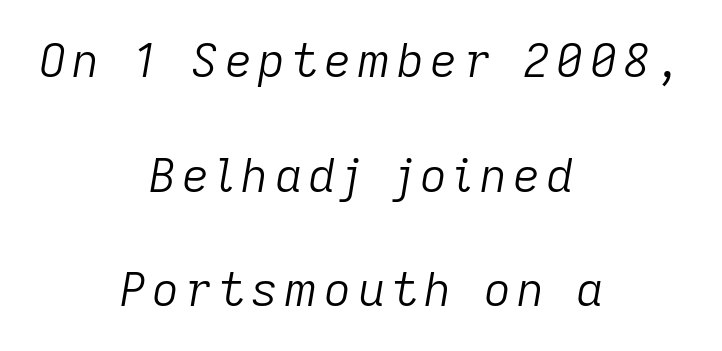
The image shows 47 px light type, italic (leaning right); set centered, loose line spacing (2.44x), not underlined; low stroke contrast and a medium x-height.
